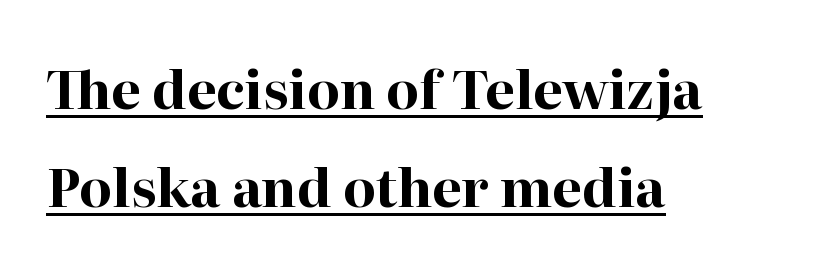
The image shows 53 px bold serif type, upright; set left-aligned, line spacing 1.85x, normal letter spacing, underlined; high stroke contrast and a medium x-height.
